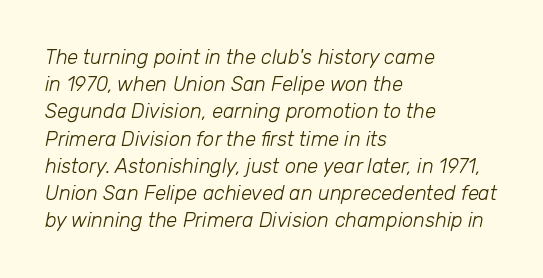
{"italic": "yes", "lean": "right", "slant_degrees": 12, "bold": "no", "underline": "no", "align": "left", "line_spacing": "normal", "line_spacing_ratio": 1.36, "letter_spacing": "normal", "letter_spacing_em": 0.0, "glyph_px": 20}
